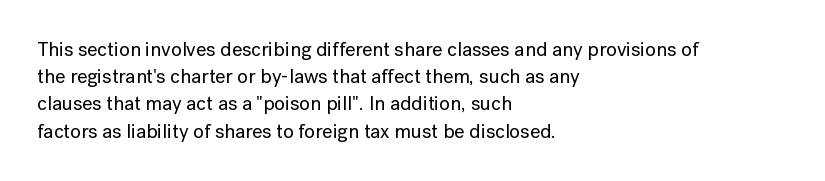
Teacher's note: observe the even left margin — that is flush-left alignment. Letter spacing: default. Every stem runs plumb, perpendicular to the baseline. The baseline area is clear. One glance says typical: line gaps are just what's usual.
